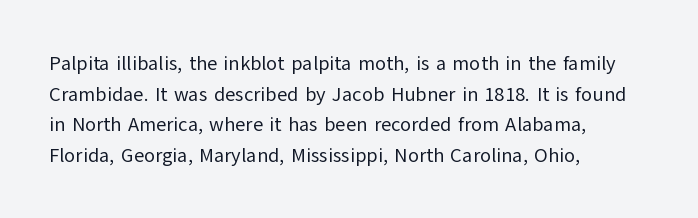
Q: Is the text bold? A: No.
Q: Is the text italic (slanted)? A: No, it is upright.
Q: Is the text underlined? A: No.
Q: How is the paragraph aligned? A: Left-aligned.
Q: Is the spacing between letters normal or unusually wide? A: Normal.
Q: Is the spacing between lines tight, normal or loose? A: Normal.
